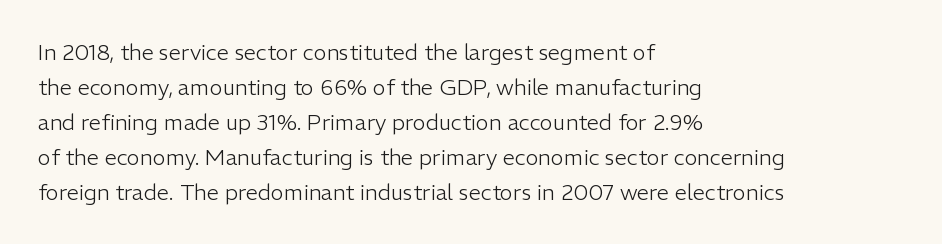
{"italic": "no", "bold": "no", "underline": "no", "align": "left", "line_spacing": "normal", "line_spacing_ratio": 1.59, "letter_spacing": "normal", "letter_spacing_em": 0.0, "glyph_px": 22}
